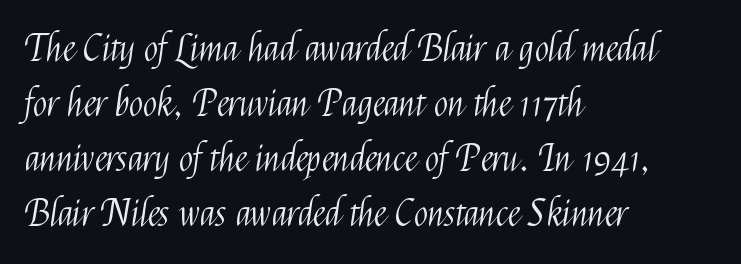
{"serif": "no", "bold": "no", "weight": "light", "width": "condensed", "stroke_contrast": "medium", "x_height": "medium", "monospaced": "no", "underline": "no", "align": "left", "line_spacing": "normal", "line_spacing_ratio": 1.49, "letter_spacing": "normal", "letter_spacing_em": 0.0, "glyph_px": 37}
